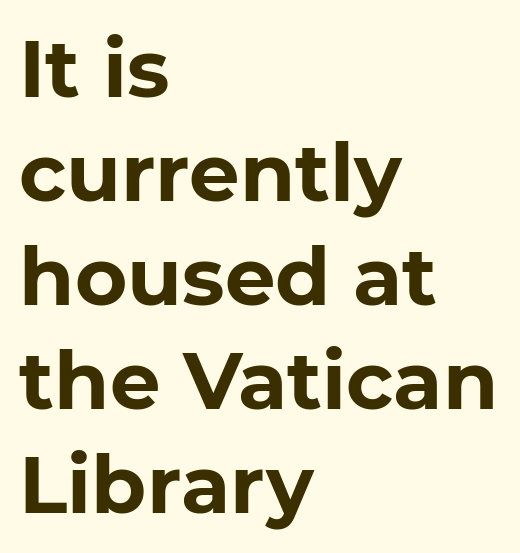
Words float on clear page, feet unadorned. Proportional: the letters do not fall into vertical columns. Classification — sans serif. Normally led — the rows are evenly, conventionally spaced. Plenty of ink on the page — the face is bold. How are the letters spaced? Ordinarily, with no added tracking.
